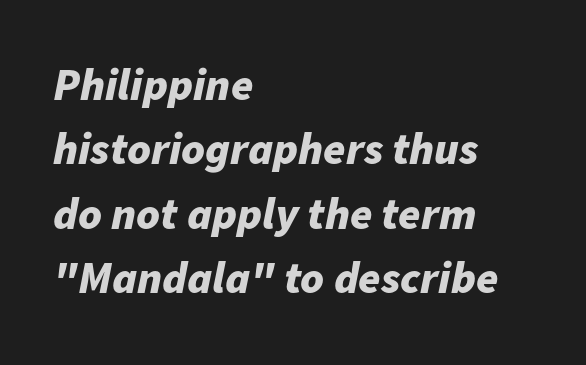
Q: Is the text bold? A: Yes.
Q: Is the text italic (slanted)? A: Yes, it leans right by about 11 degrees.
Q: Is the text underlined? A: No.
Q: How is the paragraph aligned? A: Left-aligned.
Q: Is the spacing between letters normal or unusually wide? A: Normal.
Q: Is the spacing between lines tight, normal or loose? A: Normal.
Q: Width (condensed, normal, or wide)? A: Normal.
Q: Stroke contrast? A: Low.
Q: x-height? A: Medium.
Q: Monospaced? A: No.
